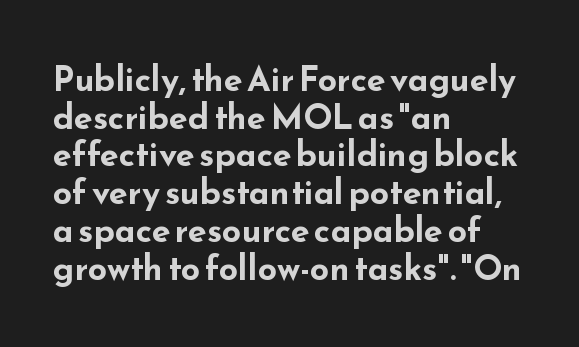
{"serif": "no", "italic": "no", "bold": "yes", "weight": "bold", "width": "wide", "stroke_contrast": "low", "x_height": "small", "monospaced": "no", "underline": "no", "align": "left", "line_spacing": "tight", "line_spacing_ratio": 1.11, "letter_spacing": "normal", "letter_spacing_em": 0.0, "glyph_px": 34}
